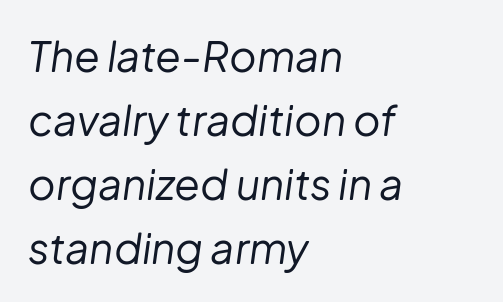
Q: Is the text bold? A: No.
Q: Is the text italic (slanted)? A: Yes, it leans right by about 8 degrees.
Q: Is the text underlined? A: No.
Q: How is the paragraph aligned? A: Left-aligned.
Q: Is the spacing between letters normal or unusually wide? A: Normal.
Q: Is the spacing between lines tight, normal or loose? A: Normal.
Q: Width (condensed, normal, or wide)? A: Normal.
Q: Stroke contrast? A: Low.
Q: x-height? A: Medium.
Q: Monospaced? A: No.
